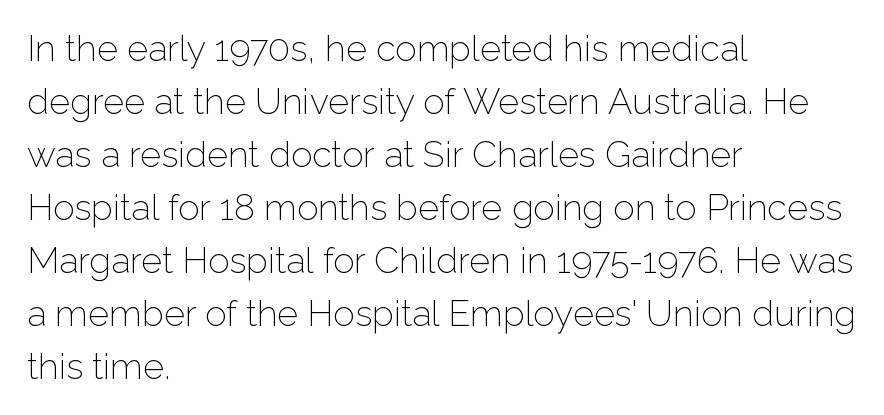
Q: Is the text bold? A: No.
Q: Is the text italic (slanted)? A: No, it is upright.
Q: Is the typeface a serif or a sans-serif typeface? A: Sans-serif.
Q: Is the text underlined? A: No.
Q: How is the paragraph aligned? A: Left-aligned.
Q: Is the spacing between letters normal or unusually wide? A: Normal.
Q: Is the spacing between lines tight, normal or loose? A: Normal.
Q: Width (condensed, normal, or wide)? A: Normal.
Q: Stroke contrast? A: Low.
Q: x-height? A: Medium.
Q: Monospaced? A: No.
